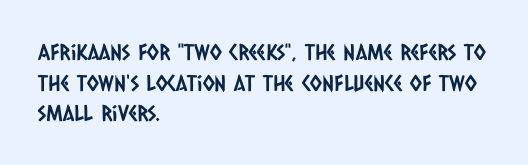
Q: Is the text underlined? A: No.
Q: How is the paragraph aligned? A: Left-aligned.
Q: Is the spacing between letters normal or unusually wide? A: Normal.
Q: Is the spacing between lines tight, normal or loose? A: Normal.
